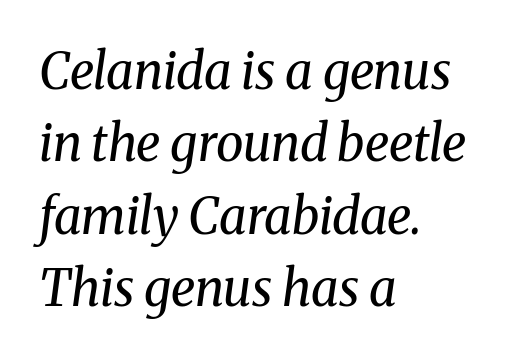
The image shows 50 px regular-weight serif type, italic (leaning right); set left-aligned, normal line spacing (1.45x), normal letter spacing, not underlined; medium stroke contrast and a medium x-height.
